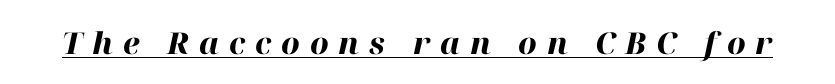
Proportional: the letters do not fall into vertical columns. The letters are bold, with thick, heavy strokes. Honestly, the letter spacing is so wide it's the main thing you notice. Decoration check: the copy is underlined. The axis of the letterforms is tilted away from vertical.
